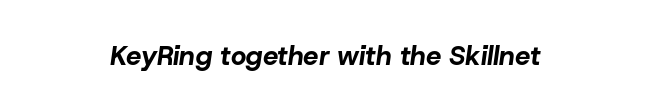
Q: Is the text bold? A: Yes.
Q: Is the text italic (slanted)? A: Yes, it leans right by about 8 degrees.
Q: Is the text underlined? A: No.
Q: Is the spacing between letters normal or unusually wide? A: Normal.
